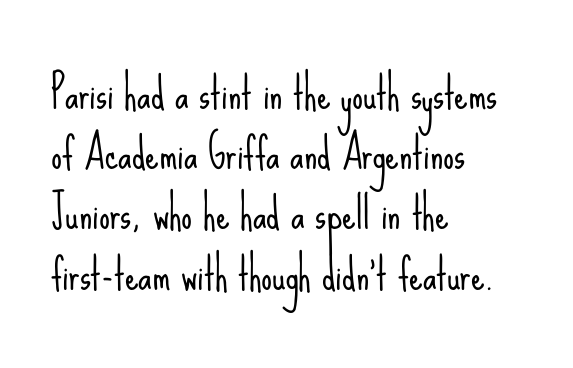
The type family on display is of the sans-serif kind. Tracking value appears to be zero — textbook default spacing. The rendering uses a moderate line-height, typical for paragraphs. The axis of the letterforms is exactly vertical. The passage shown is typed in a proportional face where columns would drift. Bare-footed words on every line.
